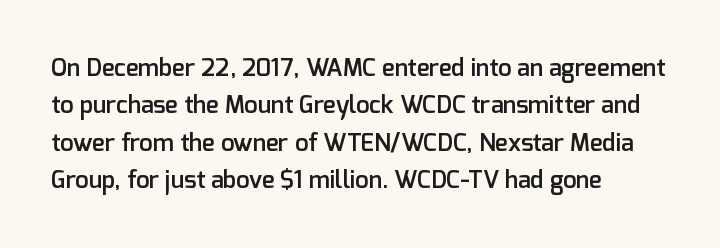
The image shows 24 px text type, upright; set left-aligned, normal line spacing (1.56x), normal letter spacing, not underlined.
